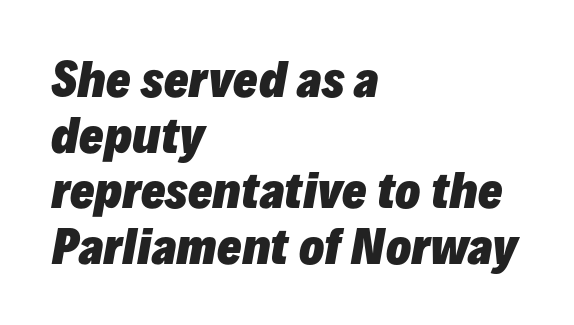
Q: Is the text bold? A: Yes.
Q: Is the text italic (slanted)? A: Yes, it leans right by about 10 degrees.
Q: Is the text underlined? A: No.
Q: How is the paragraph aligned? A: Left-aligned.
Q: Is the spacing between letters normal or unusually wide? A: Normal.
Q: Width (condensed, normal, or wide)? A: Normal.
Q: Stroke contrast? A: Low.
Q: x-height? A: Medium.
Q: Monospaced? A: No.
